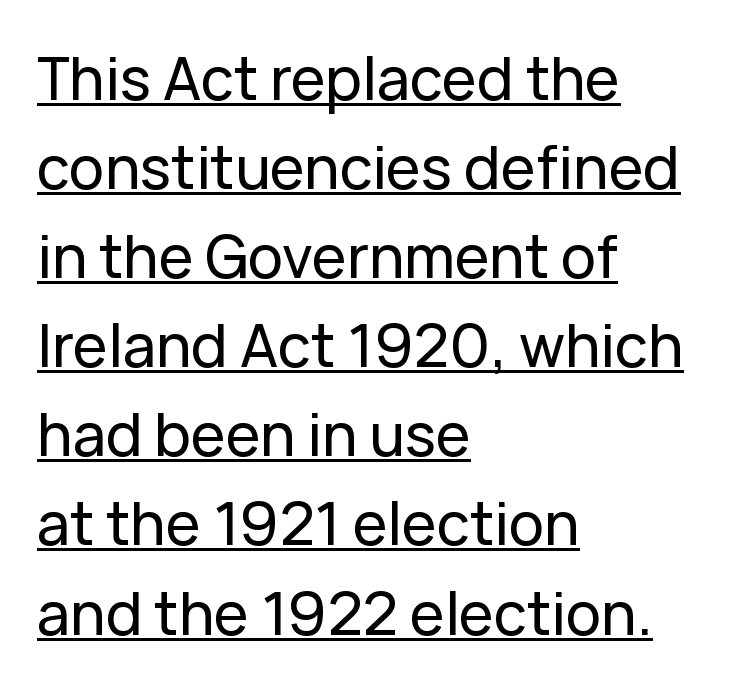
The image shows 59 px sans-serif type, upright; set left-aligned, normal line spacing (1.51x), normal letter spacing, underlined; low stroke contrast and a medium x-height.
